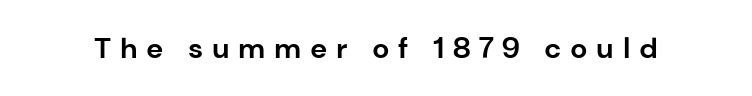
The image shows 29 px bold sans-serif type, upright; set unusually wide letter spacing (+0.3 em), not underlined; low stroke contrast and a medium x-height.
